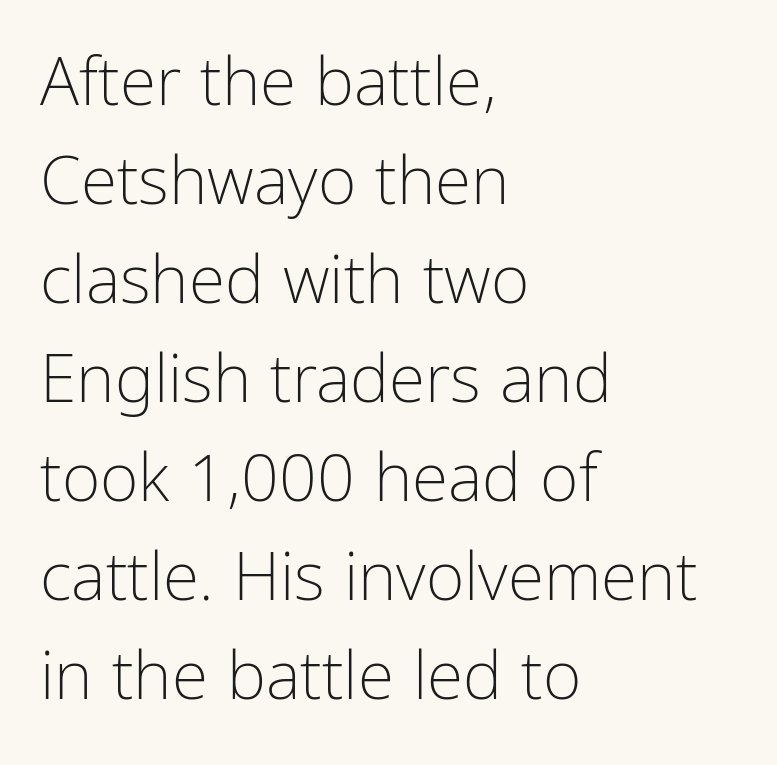
The image shows 66 px light, condensed sans-serif type, upright; set left-aligned, normal line spacing (1.5x), normal letter spacing, not underlined; low stroke contrast and a medium x-height.
